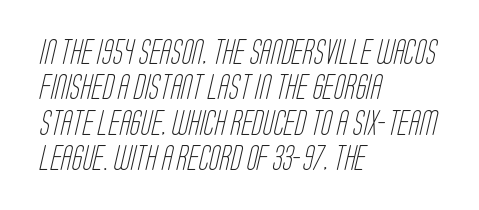
{"bold": "no", "underline": "no", "align": "left", "line_spacing": "normal", "line_spacing_ratio": 1.42, "letter_spacing": "normal", "letter_spacing_em": 0.0, "glyph_px": 25}
